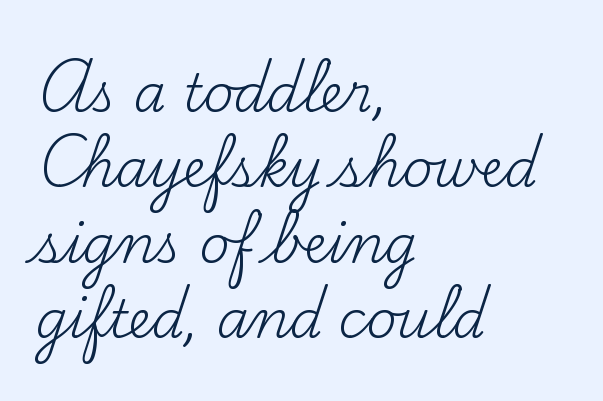
{"serif": "yes", "bold": "no", "weight": "regular", "width": "normal", "stroke_contrast": "medium", "x_height": "small", "monospaced": "no", "underline": "no", "align": "left", "line_spacing": "normal", "line_spacing_ratio": 1.45, "letter_spacing": "normal", "letter_spacing_em": 0.0, "glyph_px": 52}
